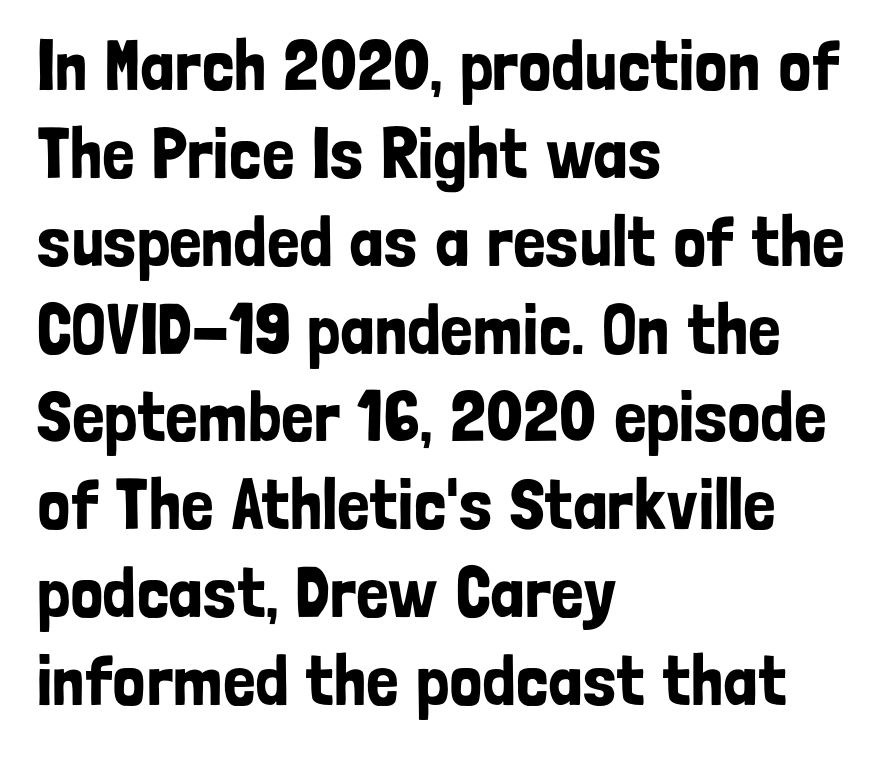
This rendering leaves character spacing at its baseline value. Do the characters align in a grid? No, the font is proportional. Nobody drew a line under any word here. This is the regular roman posture of the typeface. What kind of face is this? One without serifs — a sans.
